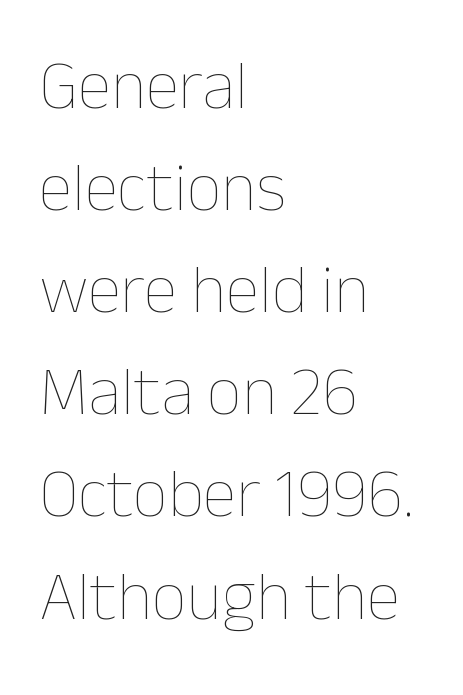
Honestly, the row spacing looks completely unremarkable. The letters advance in unequal steps, a hallmark of proportional type. The letterforms sit shoulder to shoulder at normal distance. Casual observation: everything's shoved over to the left. Underlining? Definitely not there. Do the letters lean? They stand straight.
